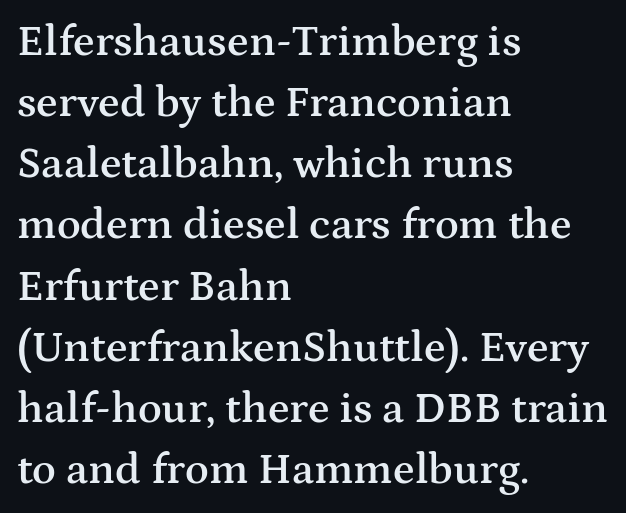
{"serif": "yes", "italic": "no", "bold": "semi", "weight": "semibold", "width": "wide", "stroke_contrast": "medium", "x_height": "medium", "monospaced": "no", "underline": "no", "align": "left", "line_spacing": "normal", "line_spacing_ratio": 1.39, "letter_spacing": "normal", "letter_spacing_em": 0.0, "glyph_px": 44}
